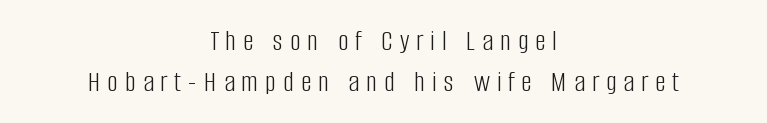
The image shows 30 px light, condensed sans-serif type, upright; set centered, normal line spacing (1.36x), unusually wide letter spacing (+0.23 em), not underlined; low stroke contrast and a large x-height.
